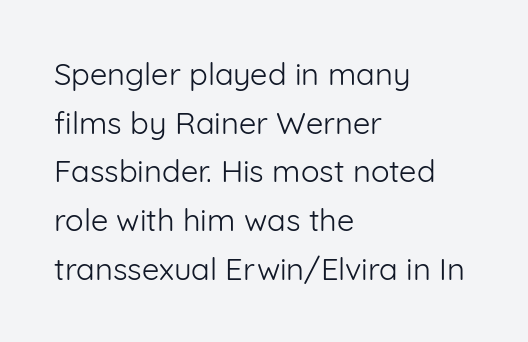
Q: Is the text bold? A: No.
Q: Is the text italic (slanted)? A: No, it is upright.
Q: Is the typeface a serif or a sans-serif typeface? A: Sans-serif.
Q: Is the text underlined? A: No.
Q: How is the paragraph aligned? A: Left-aligned.
Q: Is the spacing between letters normal or unusually wide? A: Normal.
Q: Is the spacing between lines tight, normal or loose? A: Normal.
Q: Width (condensed, normal, or wide)? A: Normal.
Q: Stroke contrast? A: Low.
Q: x-height? A: Medium.
Q: Monospaced? A: No.
